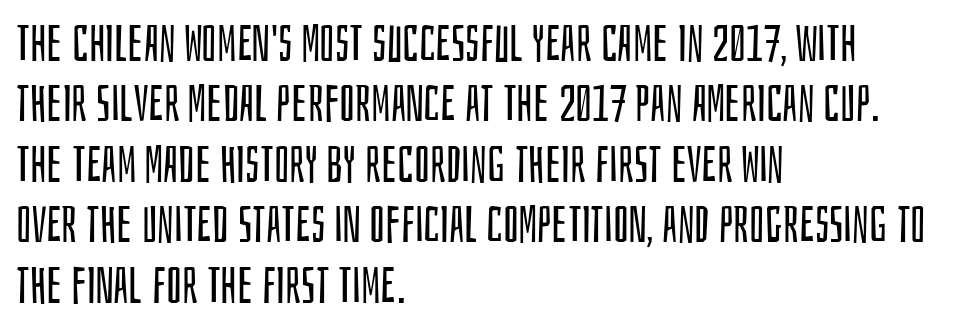
Each letter's strokes conclude bluntly, with no projecting serifs. It's the straight-up-and-down kind of type. The rendering uses natural spacing where letterforms have individual widths. Letters rest on an invisible, unmarked baseline. Horizontally, the lines are justified to the leading edge only.
